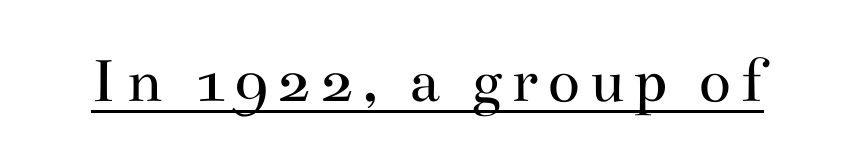
The image shows 67 px regular-weight, wide serif type, upright; set underlined; medium stroke contrast and a small x-height.
